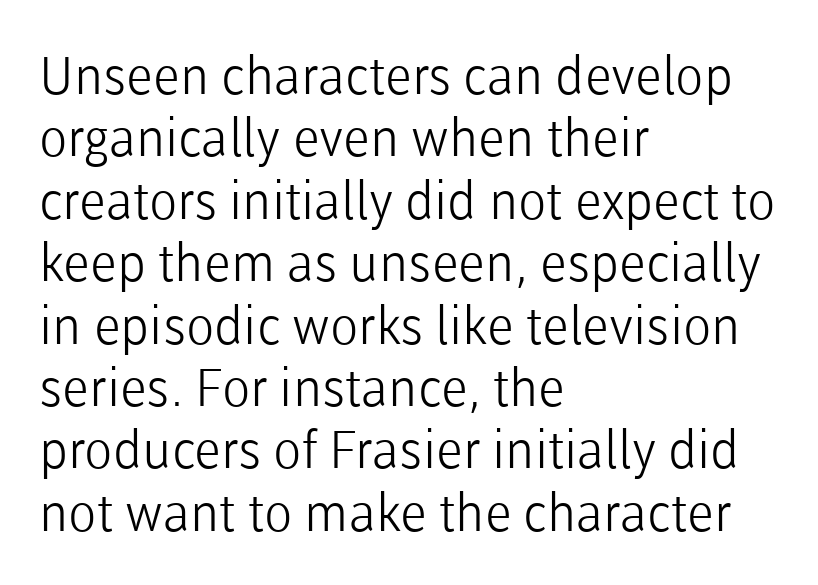
Q: Is the text bold? A: No.
Q: Is the text italic (slanted)? A: No, it is upright.
Q: Is the typeface a serif or a sans-serif typeface? A: Sans-serif.
Q: Is the text underlined? A: No.
Q: How is the paragraph aligned? A: Left-aligned.
Q: Is the spacing between letters normal or unusually wide? A: Normal.
Q: Width (condensed, normal, or wide)? A: Normal.
Q: Stroke contrast? A: Low.
Q: x-height? A: Medium.
Q: Monospaced? A: No.
